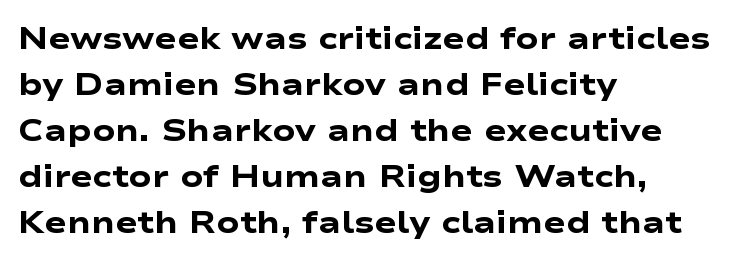
{"serif": "no", "bold": "yes", "weight": "heavy", "width": "wide", "stroke_contrast": "low", "x_height": "medium", "monospaced": "no", "underline": "no", "align": "left", "line_spacing": "normal", "line_spacing_ratio": 1.53, "letter_spacing": "normal", "letter_spacing_em": 0.0, "glyph_px": 30}
